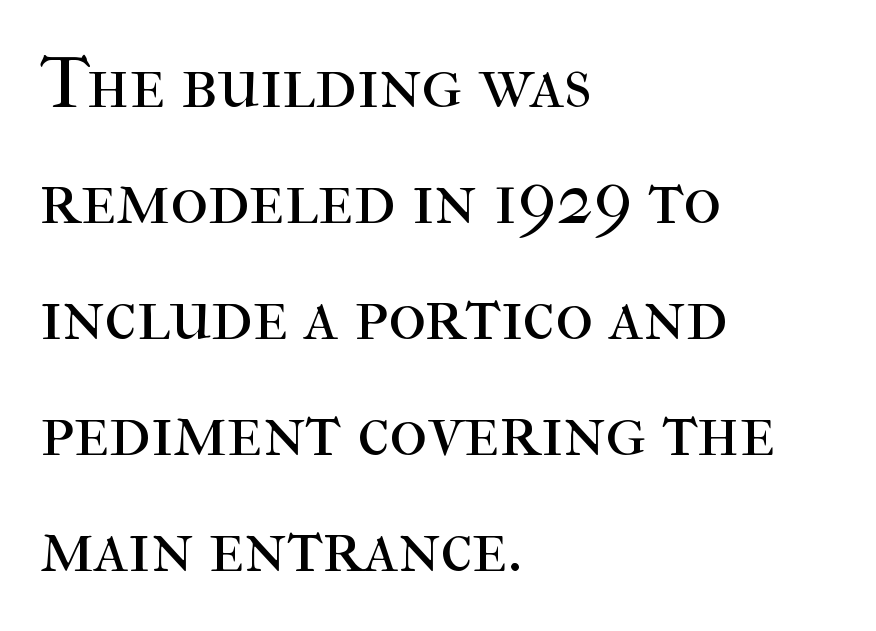
A classic flush-left, rag-right setting is used for this passage. Only glyphs here, with clear space below each row. This is not heavy type; no bold has been used. The rendering keeps characters at their native spacing.
